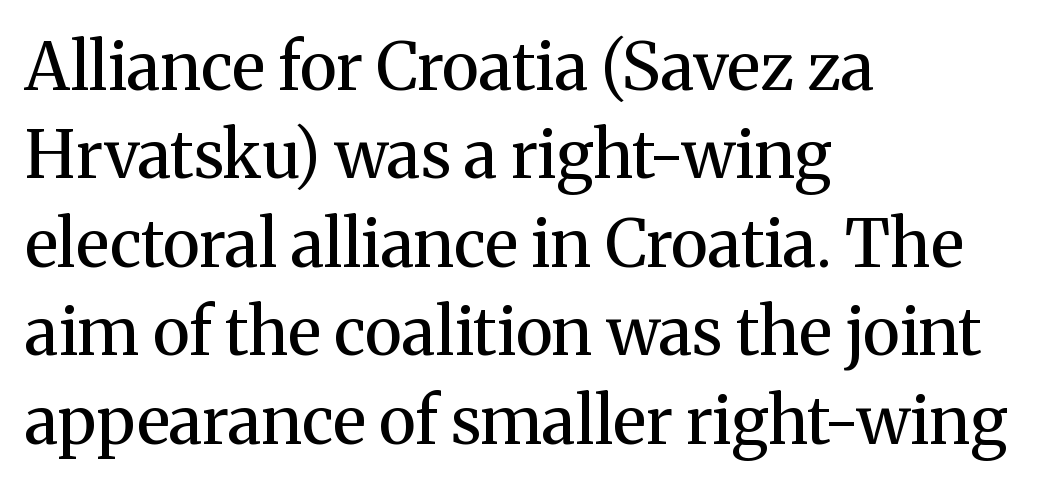
Q: Is the text bold? A: No.
Q: Is the text italic (slanted)? A: No, it is upright.
Q: Is the typeface a serif or a sans-serif typeface? A: Serif.
Q: Is the text underlined? A: No.
Q: How is the paragraph aligned? A: Left-aligned.
Q: Is the spacing between letters normal or unusually wide? A: Normal.
Q: Is the spacing between lines tight, normal or loose? A: Normal.
Q: Width (condensed, normal, or wide)? A: Normal.
Q: Stroke contrast? A: Medium.
Q: x-height? A: Medium.
Q: Monospaced? A: No.
